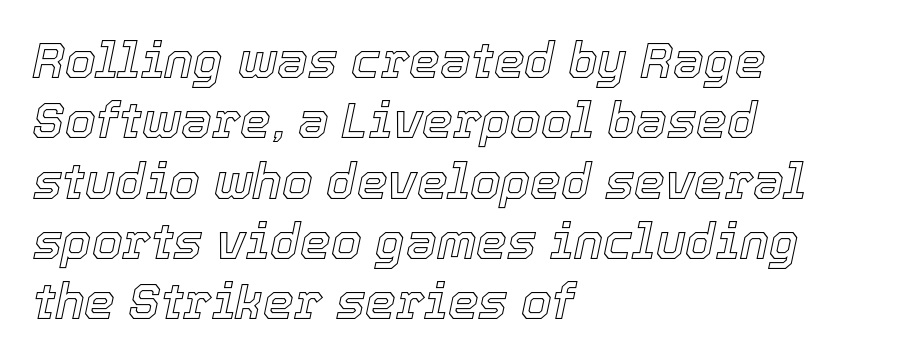
This sample is left-justified, so line endings fall wherever the words run out. Characters are canted at an angle relative to the baseline's perpendicular. The passage shown is typed in a proportional face where columns would drift. Is the letter spacing exaggerated? No — it looks like the ordinary default.
